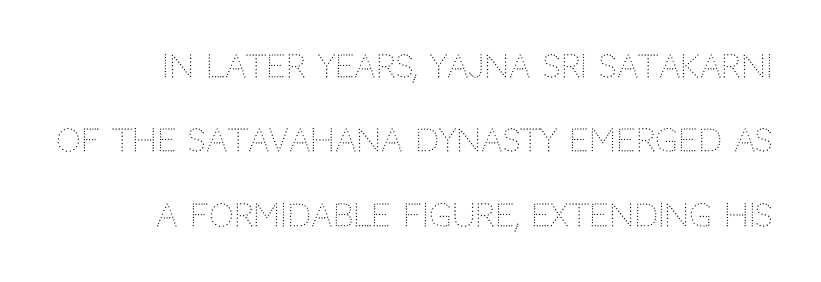
The image shows 31 px light sans-serif type, upright; set loose line spacing (2.4x), normal letter spacing, not underlined; low stroke contrast and a large x-height.
